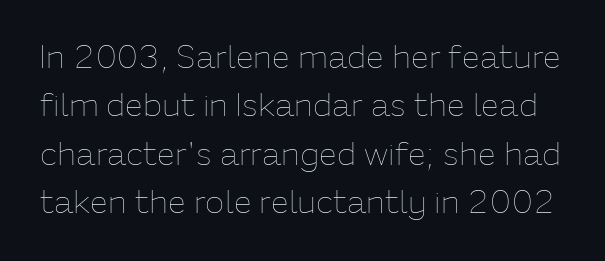
Q: Is the text bold? A: No.
Q: Is the text italic (slanted)? A: No, it is upright.
Q: Is the text underlined? A: No.
Q: Is the spacing between letters normal or unusually wide? A: Normal.
Q: Is the spacing between lines tight, normal or loose? A: Normal.
Q: Width (condensed, normal, or wide)? A: Normal.
Q: Stroke contrast? A: Low.
Q: x-height? A: Medium.
Q: Monospaced? A: No.
